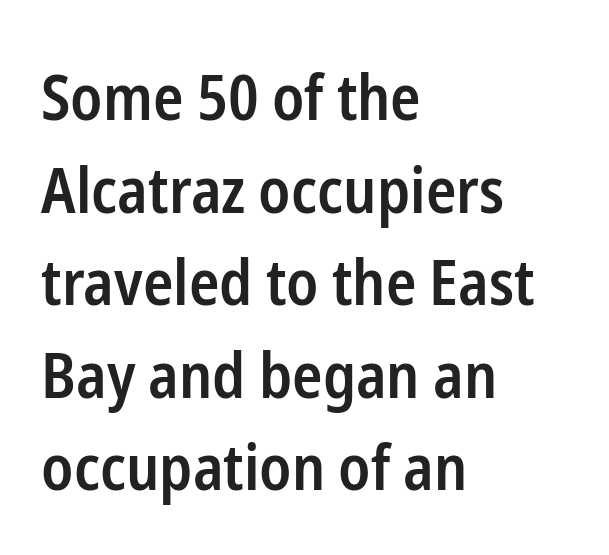
{"serif": "no", "italic": "no", "bold": "semi", "weight": "semibold", "width": "condensed", "stroke_contrast": "low", "x_height": "medium", "monospaced": "no", "underline": "no", "align": "left", "line_spacing": "normal", "line_spacing_ratio": 1.47, "letter_spacing": "normal", "letter_spacing_em": 0.0, "glyph_px": 63}
